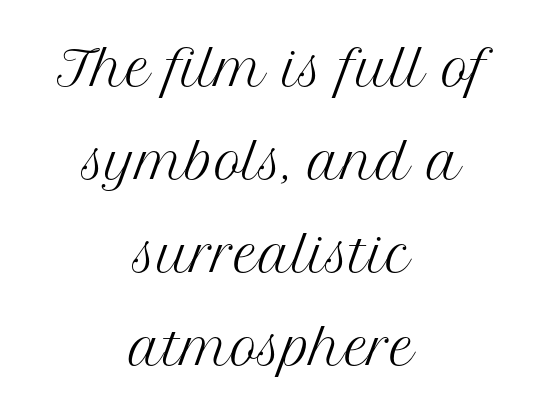
{"serif": "yes", "bold": "no", "weight": "regular", "width": "normal", "stroke_contrast": "medium", "x_height": "medium", "monospaced": "no", "underline": "no", "align": "center", "line_spacing": "loose", "line_spacing_ratio": 1.98, "letter_spacing": "normal", "letter_spacing_em": 0.0, "glyph_px": 47}
